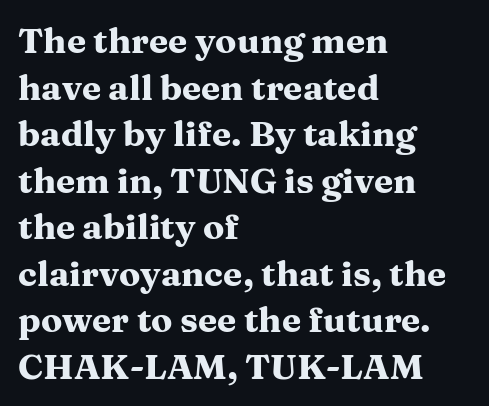
{"serif": "yes", "italic": "no", "bold": "yes", "weight": "heavy", "width": "wide", "stroke_contrast": "medium", "x_height": "medium", "monospaced": "no", "underline": "no", "align": "left", "line_spacing": "normal", "line_spacing_ratio": 1.33, "letter_spacing": "normal", "letter_spacing_em": 0.0, "glyph_px": 35}
